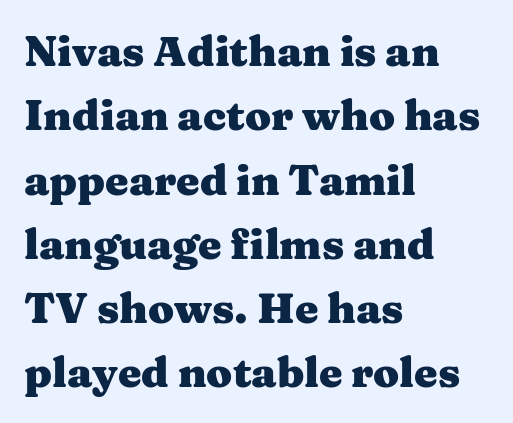
{"serif": "yes", "italic": "no", "bold": "yes", "weight": "heavy", "width": "wide", "stroke_contrast": "medium", "x_height": "medium", "monospaced": "no", "underline": "no", "align": "left", "line_spacing": "normal", "line_spacing_ratio": 1.53, "letter_spacing": "normal", "letter_spacing_em": 0.0, "glyph_px": 42}
